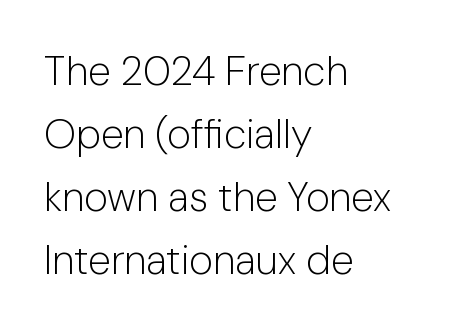
The image shows 41 px light sans-serif type, upright; set left-aligned, normal line spacing (1.54x), normal letter spacing, not underlined; low stroke contrast and a medium x-height.
